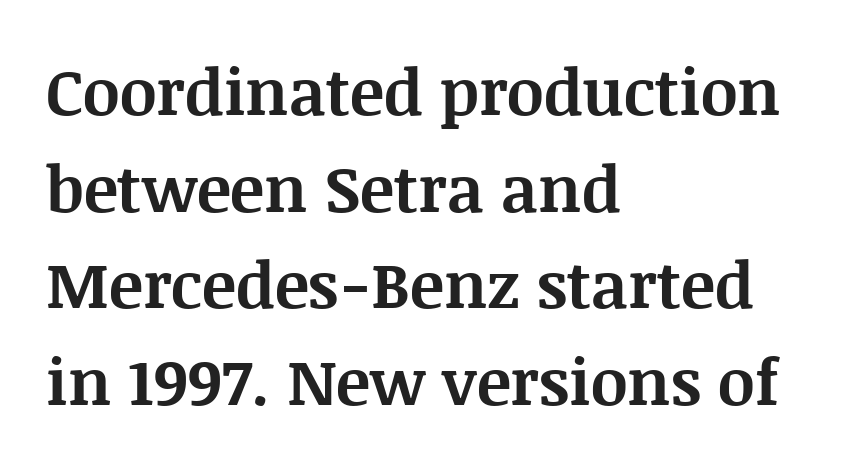
The image shows 64 px bold serif type, upright; set left-aligned, normal line spacing (1.51x), normal letter spacing, not underlined; medium stroke contrast and a large x-height.
